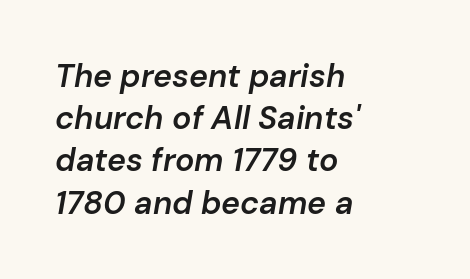
The image shows 32 px semibold type, italic (leaning right); set left-aligned, normal line spacing (1.32x), normal letter spacing, not underlined; low stroke contrast and a medium x-height.
